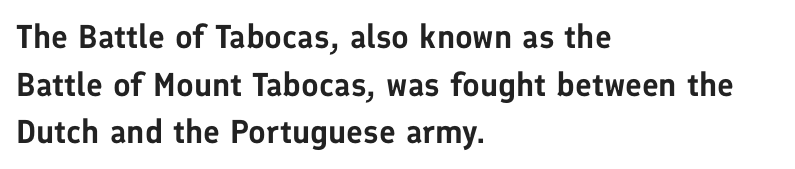
Leading: standard. Line beginnings align vertically; line endings do not. Spacing verdict: proportional, widths tailored to each character. It's the straight-up-and-down kind of type.
